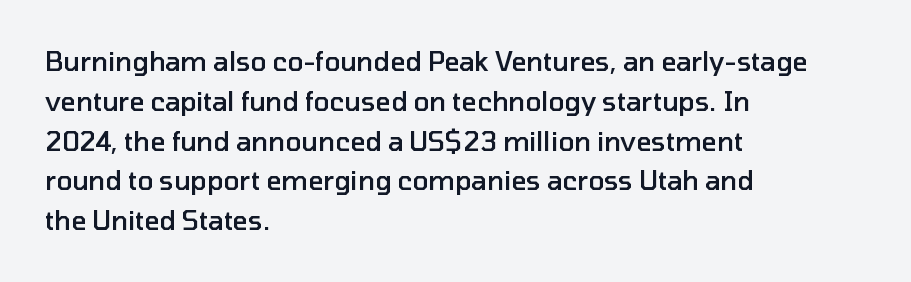
{"italic": "no", "bold": "semi", "underline": "no", "align": "left", "line_spacing": "normal", "line_spacing_ratio": 1.53, "letter_spacing": "normal", "letter_spacing_em": 0.0, "glyph_px": 26}
